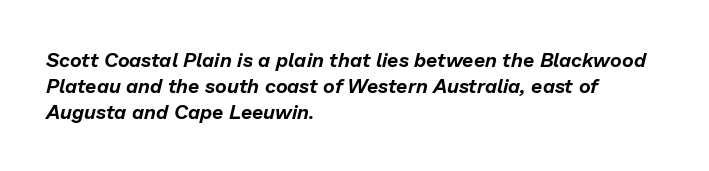
Observe the lean: these are italic letterforms. Descenders hang freely into open space. Quick note: interline space is typical. One-word summary of the alignment: left. Does extra space separate the letters? No, they use regular spacing.
